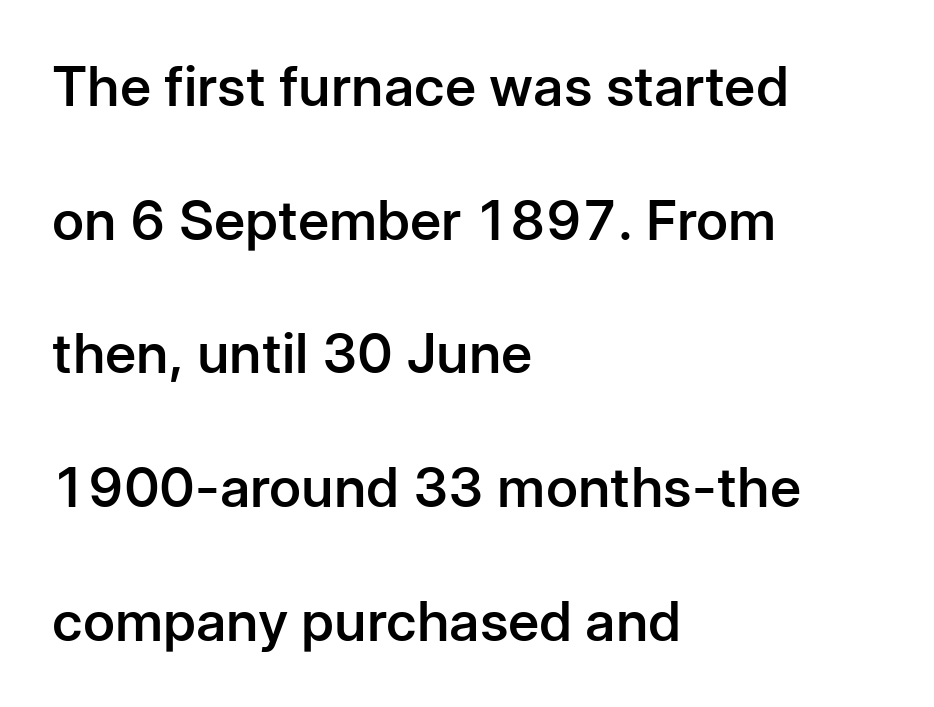
Q: Is the text bold? A: Semi-bold.
Q: Is the text italic (slanted)? A: No, it is upright.
Q: Is the typeface a serif or a sans-serif typeface? A: Sans-serif.
Q: Is the text underlined? A: No.
Q: How is the paragraph aligned? A: Left-aligned.
Q: Is the spacing between letters normal or unusually wide? A: Normal.
Q: Is the spacing between lines tight, normal or loose? A: Loose.
Q: Width (condensed, normal, or wide)? A: Normal.
Q: Stroke contrast? A: Low.
Q: x-height? A: Medium.
Q: Monospaced? A: No.
